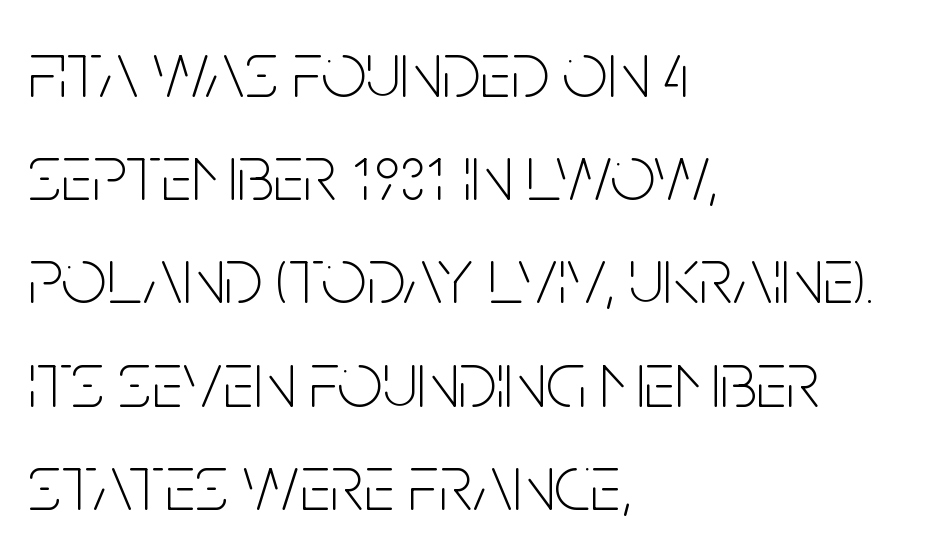
Q: Is the text bold? A: No.
Q: Is the text italic (slanted)? A: No, it is upright.
Q: Is the typeface a serif or a sans-serif typeface? A: Sans-serif.
Q: Is the text underlined? A: No.
Q: How is the paragraph aligned? A: Left-aligned.
Q: Is the spacing between letters normal or unusually wide? A: Normal.
Q: Is the spacing between lines tight, normal or loose? A: Normal.
Q: Width (condensed, normal, or wide)? A: Condensed.
Q: Stroke contrast? A: Low.
Q: x-height? A: Large.
Q: Monospaced? A: No.
